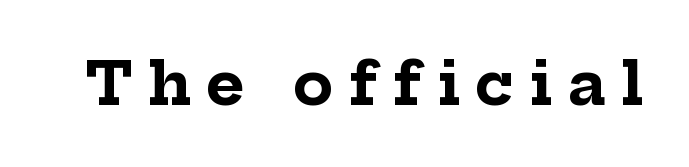
Q: Is the text bold? A: Yes.
Q: Is the text italic (slanted)? A: No, it is upright.
Q: Is the typeface a serif or a sans-serif typeface? A: Serif.
Q: Is the text underlined? A: No.
Q: Is the spacing between letters normal or unusually wide? A: Unusually wide.
Q: Width (condensed, normal, or wide)? A: Normal.
Q: Stroke contrast? A: Low.
Q: x-height? A: Medium.
Q: Monospaced? A: No.
